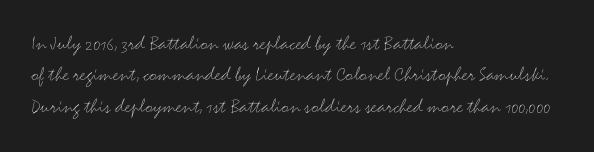
{"bold": "no", "underline": "no", "align": "left", "line_spacing": "normal", "line_spacing_ratio": 1.5, "letter_spacing": "normal", "letter_spacing_em": 0.0, "glyph_px": 21}
